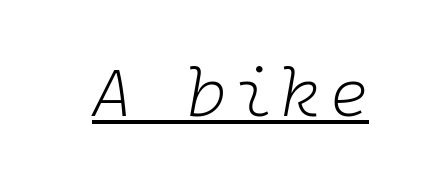
{"italic": "yes", "lean": "right", "slant_degrees": 10, "bold": "no", "weight": "light", "width": "normal", "stroke_contrast": "low", "x_height": "medium", "monospaced": "yes", "underline": "yes", "glyph_px": 67}
